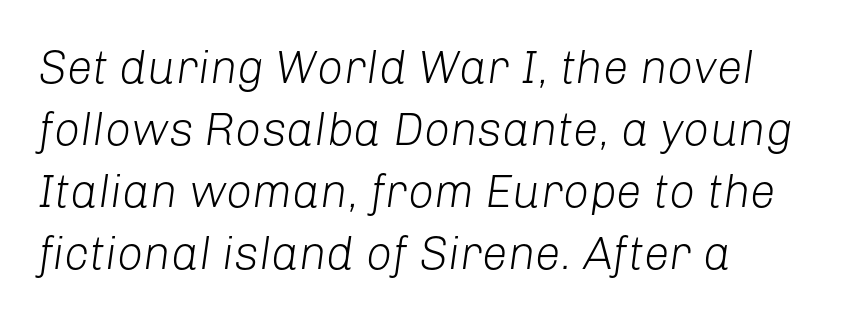
Do the characters align in a grid? No, the font is proportional. Compared with typical body copy, the letter spacing here is the same. Every character sits at an angle, as italics do. This reads as an unemphasized weight, regular at the heaviest. Leading matches the norm, producing a regular column.
